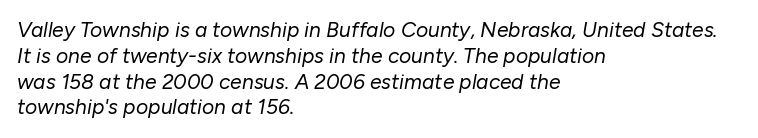
{"italic": "yes", "lean": "right", "slant_degrees": 10, "bold": "no", "underline": "no", "align": "left", "line_spacing_ratio": 1.23, "letter_spacing": "normal", "letter_spacing_em": 0.0, "glyph_px": 21}
